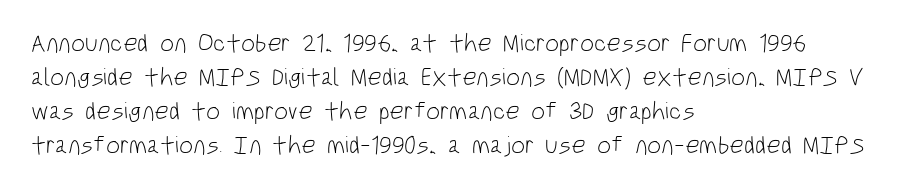
The image shows 25 px text type, upright; set left-aligned, normal line spacing (1.36x), normal letter spacing, not underlined.
